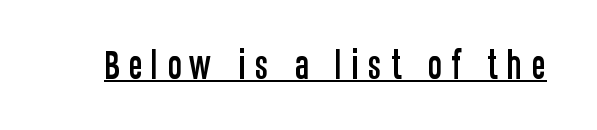
The image shows 33 px condensed sans-serif type, upright; set unusually wide letter spacing (+0.25 em), underlined; low stroke contrast and a large x-height.
